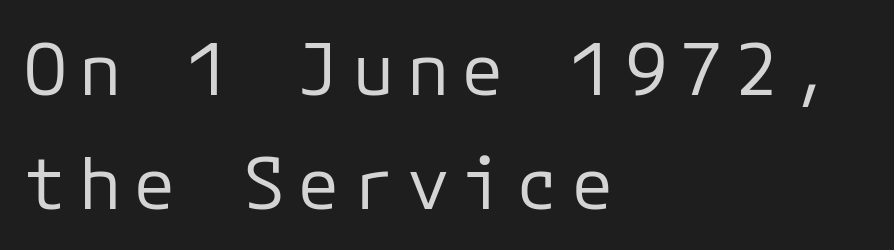
Q: Is the text bold? A: No.
Q: Is the text italic (slanted)? A: No, it is upright.
Q: Is the typeface a serif or a sans-serif typeface? A: Sans-serif.
Q: Is the text underlined? A: No.
Q: How is the paragraph aligned? A: Left-aligned.
Q: Is the spacing between lines tight, normal or loose? A: Normal.
Q: Width (condensed, normal, or wide)? A: Normal.
Q: Stroke contrast? A: Low.
Q: x-height? A: Medium.
